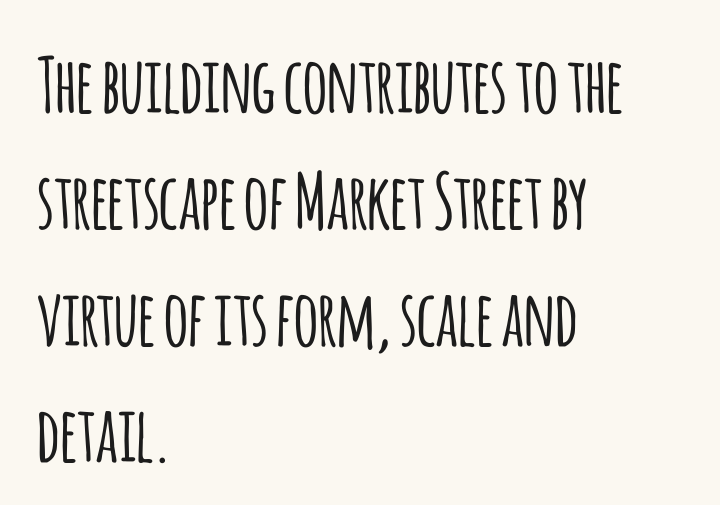
The string is rendered with underlining switched off. Spacing verdict: proportional, widths tailored to each character. The passage shown stacks its lines at a standard gap. In terms of letterform style, serifs are entirely absent. Tall strokes in this sample are plumb rather than angled. Line starts are locked; line ends wander.
